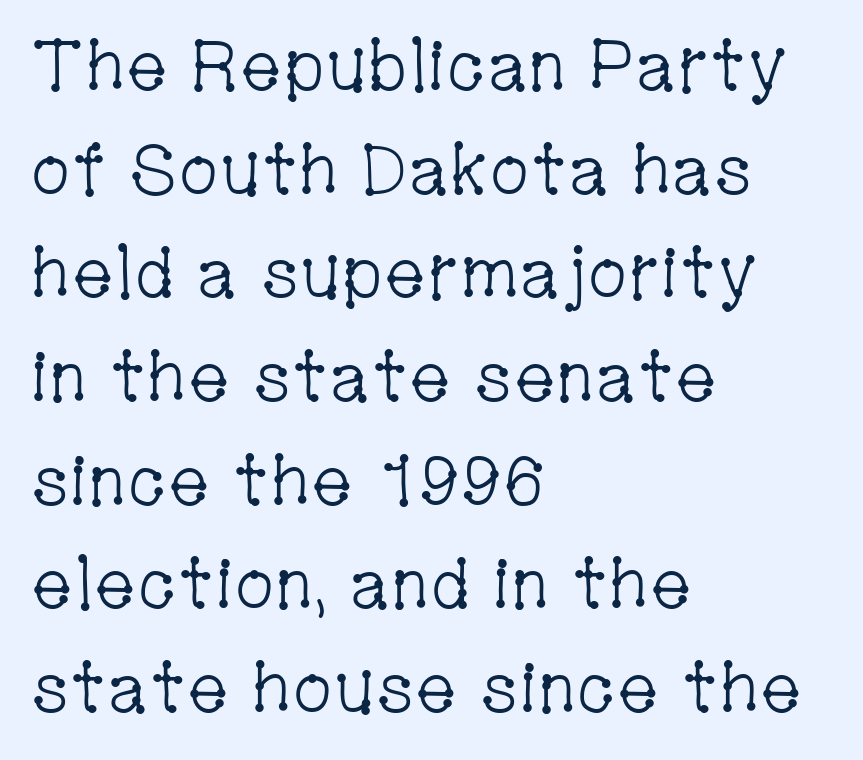
Q: Is the text bold? A: No.
Q: Is the text italic (slanted)? A: No, it is upright.
Q: Is the typeface a serif or a sans-serif typeface? A: Serif.
Q: Is the text underlined? A: No.
Q: How is the paragraph aligned? A: Left-aligned.
Q: Is the spacing between letters normal or unusually wide? A: Normal.
Q: Is the spacing between lines tight, normal or loose? A: Normal.
Q: Width (condensed, normal, or wide)? A: Condensed.
Q: Stroke contrast? A: Low.
Q: x-height? A: Medium.
Q: Monospaced? A: No.
